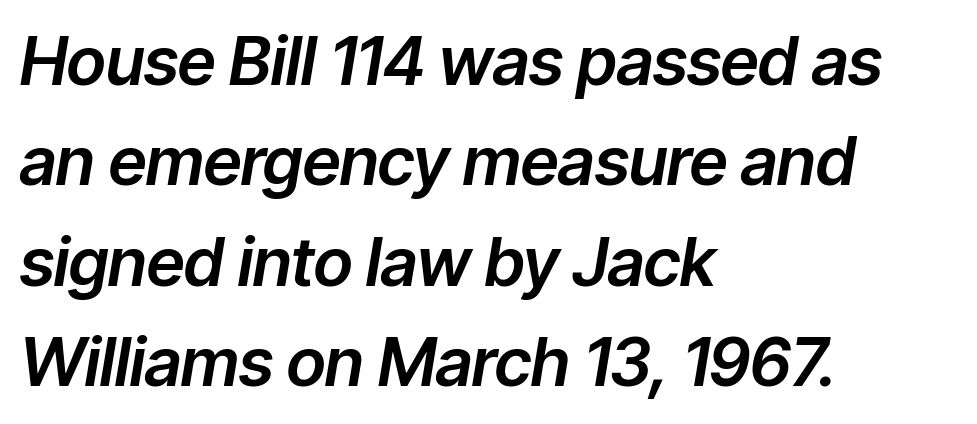
The image shows 67 px text type, italic (leaning right); set left-aligned, normal line spacing (1.5x), normal letter spacing, not underlined; low stroke contrast and a medium x-height.
